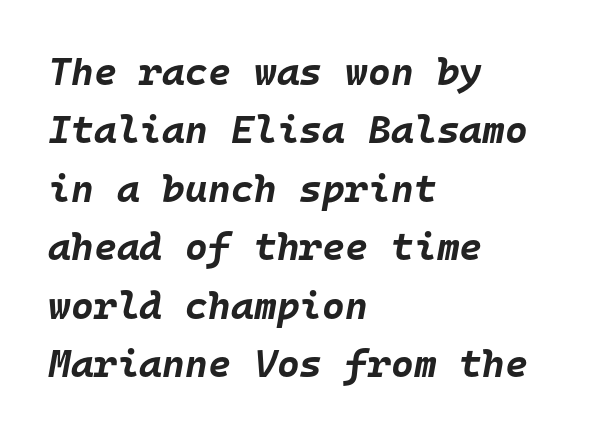
The baseline area is clear. This sample has the even, mechanical cadence of fixed-width lettering. The lines in this sample share a left origin and differ only in where they stop. A typesetter would call this leading conventional body-copy spacing.
